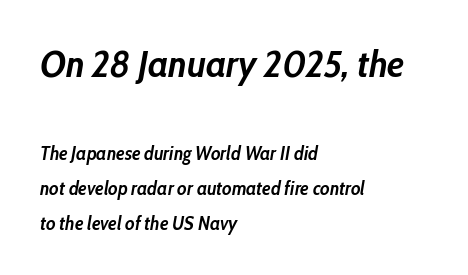
Q: Is the text bold? A: Yes.
Q: Is the text italic (slanted)? A: Yes, it leans right by about 10 degrees.
Q: Is the text underlined? A: No.
Q: How is the paragraph aligned? A: Left-aligned.
Q: Is the spacing between letters normal or unusually wide? A: Normal.
Q: Which block of text is set in a larger size, the first (top) or the second (bottom)? A: The first (top) one.
Q: Width (condensed, normal, or wide)? A: Condensed.
Q: Stroke contrast? A: Low.
Q: x-height? A: Medium.
Q: Monospaced? A: No.
